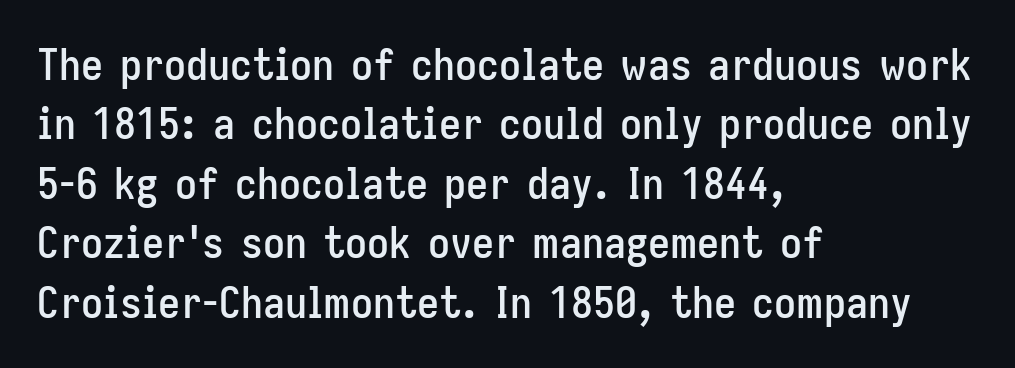
Q: Is the text italic (slanted)? A: No, it is upright.
Q: Is the typeface a serif or a sans-serif typeface? A: Sans-serif.
Q: Is the text underlined? A: No.
Q: How is the paragraph aligned? A: Left-aligned.
Q: Is the spacing between letters normal or unusually wide? A: Normal.
Q: Is the spacing between lines tight, normal or loose? A: Normal.
Q: Width (condensed, normal, or wide)? A: Condensed.
Q: Stroke contrast? A: Low.
Q: x-height? A: Medium.
Q: Monospaced? A: No.
